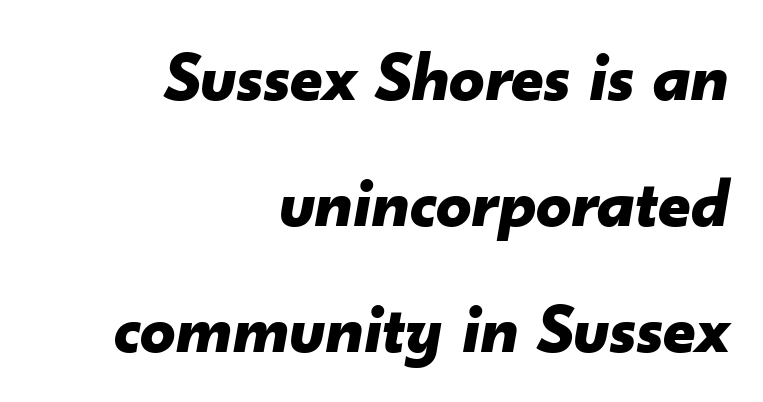
Rendered with sloped, italic letterforms. Nobody touched the tracking dial on this one. Typesetter's note: full bold, strokes at maximum text heaviness. Any mark beneath the type? The region is blank. You could not count columns in this text — the font is proportionally spaced. Each line ends at the same right margin while the left side varies.
